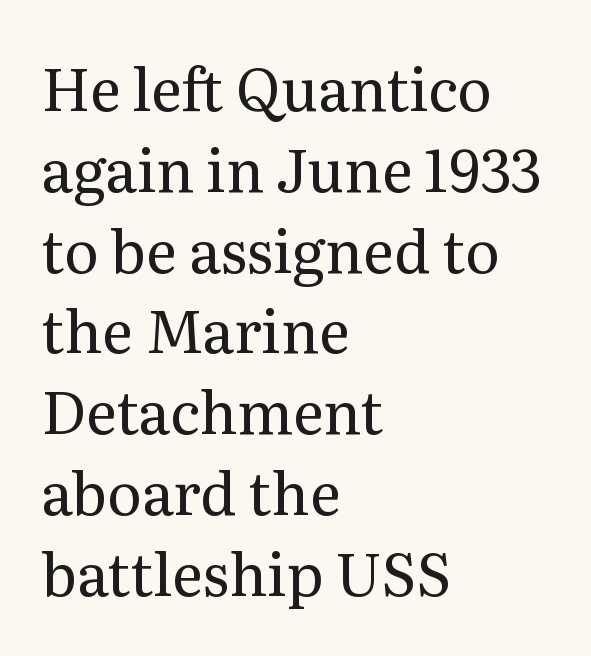
The image shows 59 px regular-weight serif type, upright; set left-aligned, normal line spacing (1.37x), normal letter spacing, not underlined; medium stroke contrast and a medium x-height.
